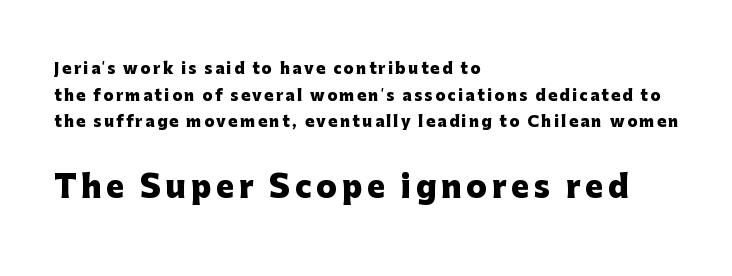
{"serif": "no", "italic": "no", "bold": "yes", "weight": "heavy", "width": "normal", "stroke_contrast": "low", "x_height": "medium", "monospaced": "no", "underline": "no", "align": "left", "line_spacing_ratio": 1.77, "larger_block": "second", "size_ratio": 2.0, "glyph_px": 30}
